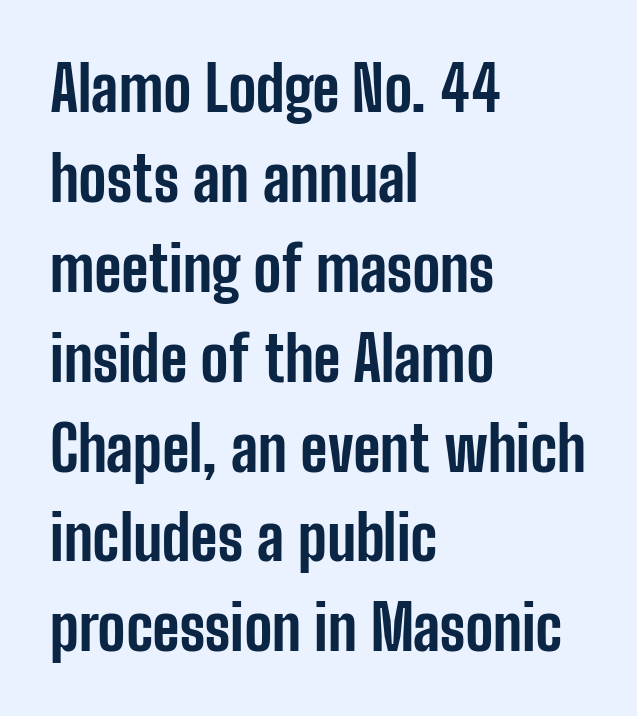
{"serif": "no", "italic": "no", "bold": "yes", "weight": "bold", "width": "condensed", "stroke_contrast": "low", "x_height": "medium", "monospaced": "no", "underline": "no", "align": "left", "line_spacing": "normal", "line_spacing_ratio": 1.45, "letter_spacing": "normal", "letter_spacing_em": 0.0, "glyph_px": 62}
